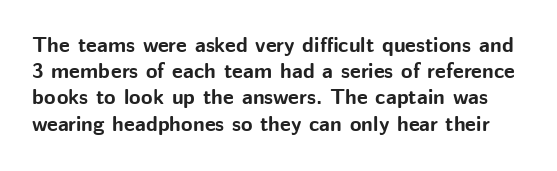
The image shows 21 px bold type, upright; set normal line spacing (1.25x), normal letter spacing, not underlined.
